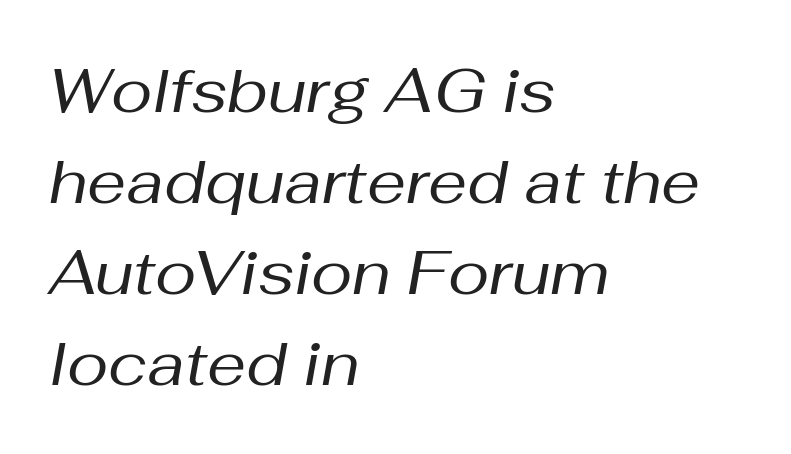
{"italic": "yes", "lean": "right", "slant_degrees": 10, "bold": "no", "weight": "regular", "width": "normal", "stroke_contrast": "medium", "x_height": "medium", "monospaced": "no", "underline": "no", "align": "left", "line_spacing": "normal", "line_spacing_ratio": 1.47, "letter_spacing": "normal", "letter_spacing_em": 0.0, "glyph_px": 62}
